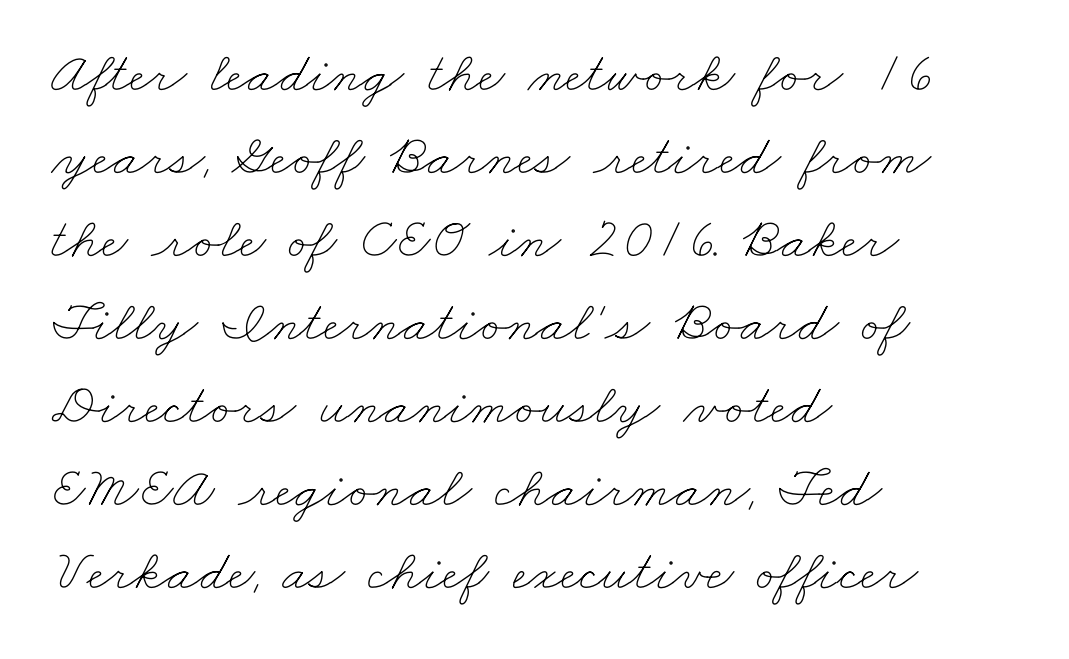
The image shows 58 px thin, wide type; set left-aligned, normal line spacing (1.43x), normal letter spacing, not underlined; low stroke contrast and a small x-height.
